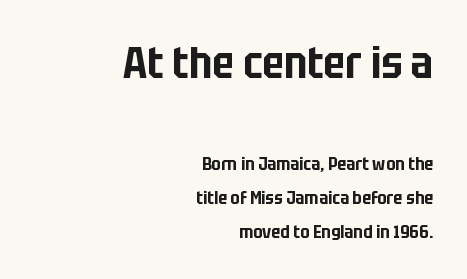
The image shows 44 px condensed sans-serif type, upright; set right-aligned, line spacing 1.89x, normal letter spacing, not underlined; the first (top) block is 2.44x larger; low stroke contrast and a large x-height.
